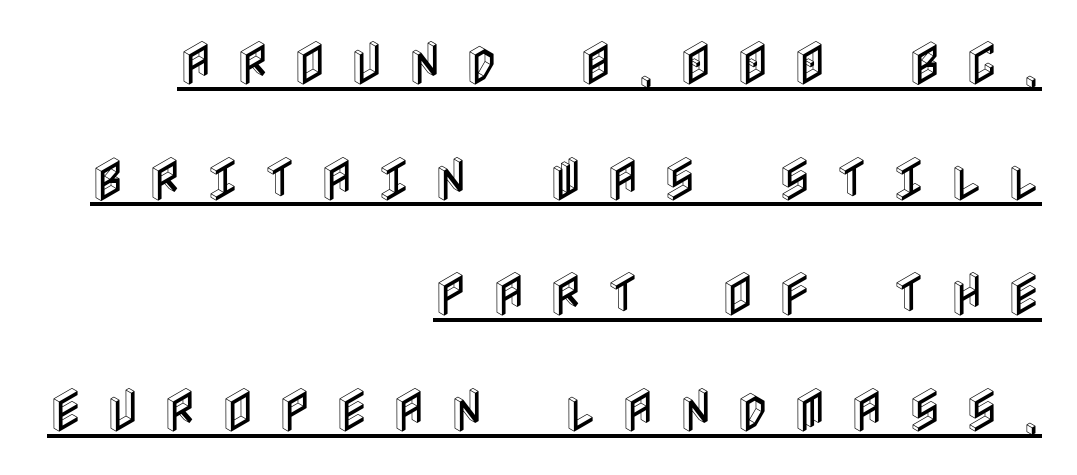
The words here are underlined. Horizontal alignment here is rightward, an uncommon choice for prose. Quick note: not italic, upright. Vertical spacing — loose.
